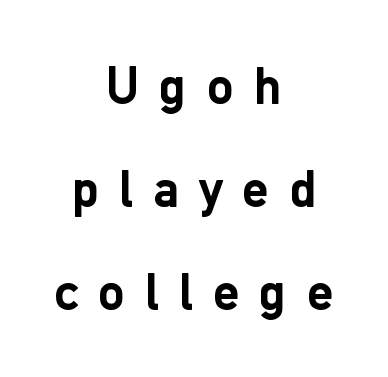
The image shows 53 px semibold sans-serif type, upright; set centered, loose line spacing (1.94x), unusually wide letter spacing (+0.38 em), not underlined; low stroke contrast and a medium x-height.
